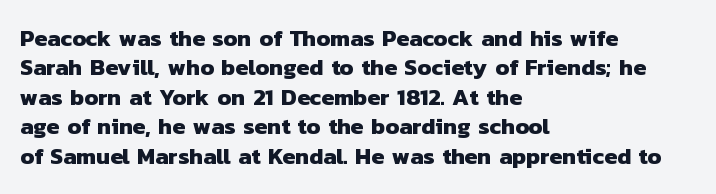
{"bold": "yes", "underline": "no", "align": "left", "line_spacing": "normal", "line_spacing_ratio": 1.28, "letter_spacing": "normal", "letter_spacing_em": 0.0, "glyph_px": 23}
